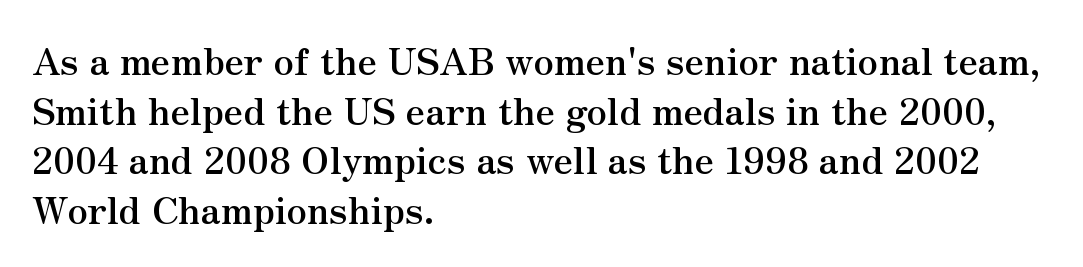
Q: Is the text bold? A: Yes.
Q: Is the text italic (slanted)? A: No, it is upright.
Q: Is the typeface a serif or a sans-serif typeface? A: Serif.
Q: Is the text underlined? A: No.
Q: How is the paragraph aligned? A: Left-aligned.
Q: Is the spacing between letters normal or unusually wide? A: Normal.
Q: Is the spacing between lines tight, normal or loose? A: Normal.
Q: Width (condensed, normal, or wide)? A: Normal.
Q: Stroke contrast? A: Medium.
Q: x-height? A: Small.
Q: Monospaced? A: No.
